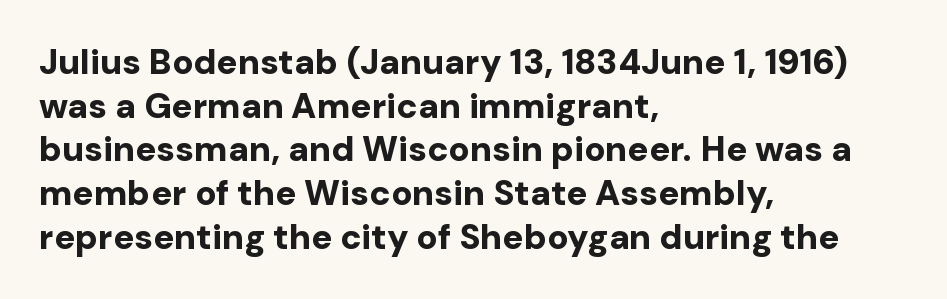
{"serif": "no", "italic": "no", "bold": "yes", "weight": "bold", "width": "normal", "stroke_contrast": "low", "x_height": "medium", "monospaced": "no", "underline": "no", "align": "left", "line_spacing": "normal", "line_spacing_ratio": 1.25, "letter_spacing": "normal", "letter_spacing_em": 0.0, "glyph_px": 35}
